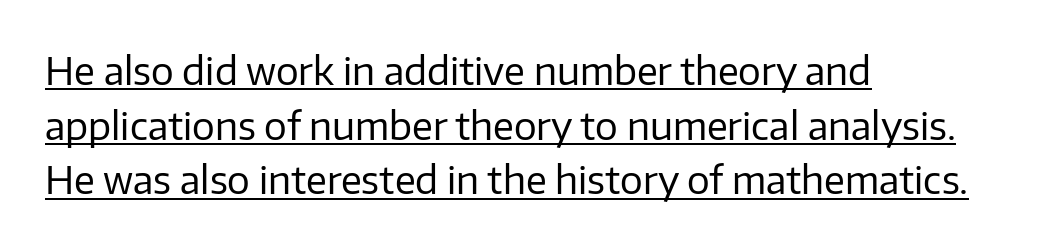
The image shows 38 px regular-weight sans-serif type, upright; set left-aligned, normal line spacing (1.44x), normal letter spacing, underlined; low stroke contrast and a medium x-height.
